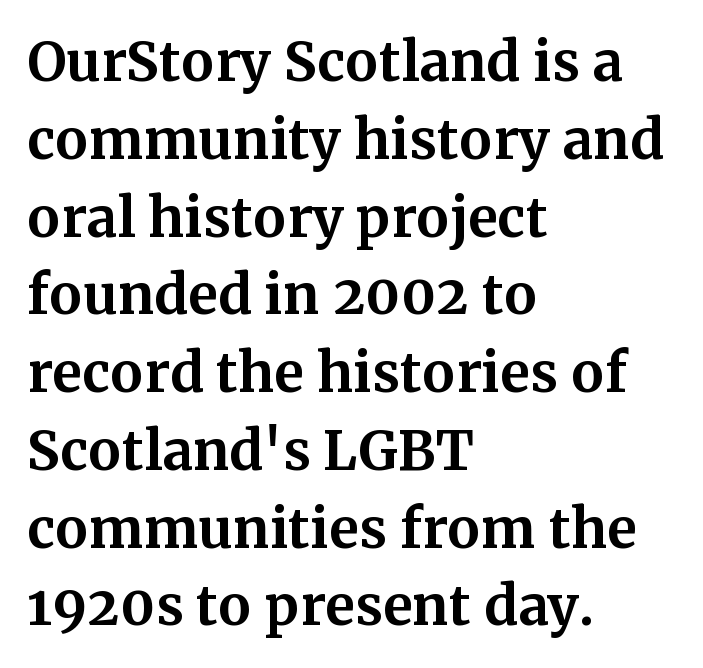
The axis of the letterforms is exactly vertical. Spacing verdict: proportional, widths tailored to each character. Words float on clear page, feet unadorned. Stroke thickness is high; the sample reads as a true bold. A serif font was chosen for this passage. What stands out about the letter spacing? Nothing — it is the standard amount.
